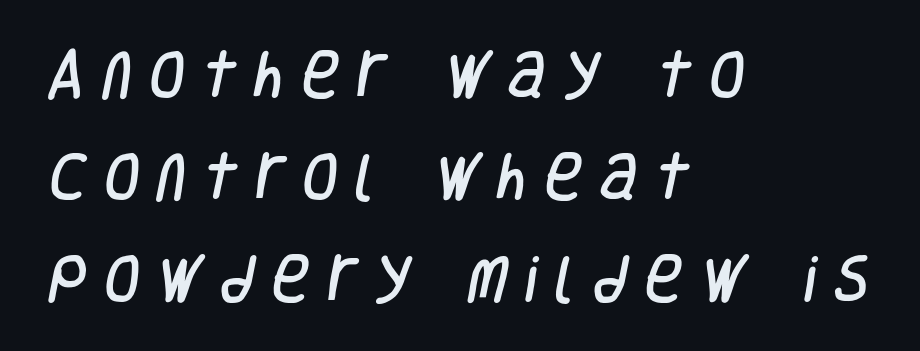
{"serif": "no", "width": "condensed", "stroke_contrast": "low", "x_height": "large", "monospaced": "no", "underline": "no", "align": "left", "line_spacing": "loose", "line_spacing_ratio": 1.96, "letter_spacing": "wide", "letter_spacing_em": 0.33, "glyph_px": 52}
